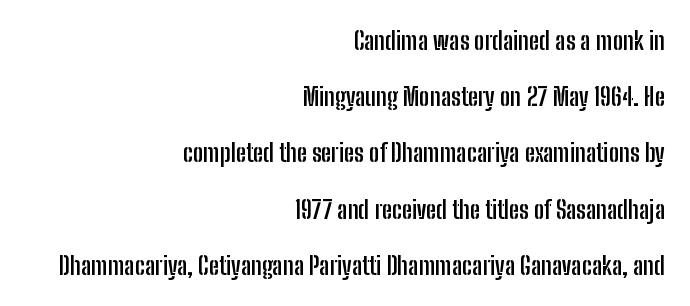
The image shows 25 px bold type, upright; set right-aligned, loose line spacing (2.25x), normal letter spacing, not underlined.
